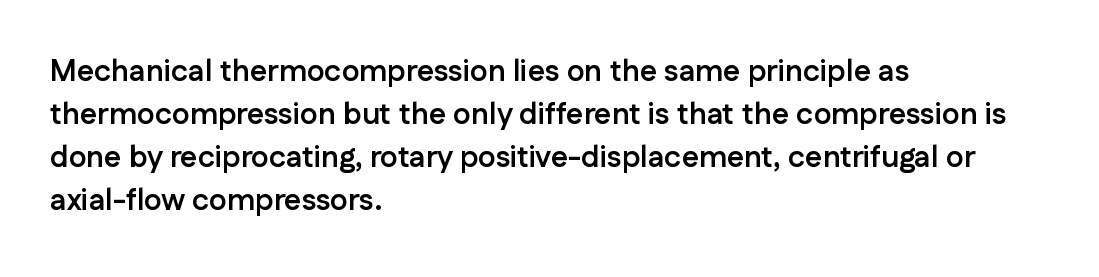
{"serif": "no", "italic": "no", "bold": "yes", "weight": "semibold", "width": "normal", "stroke_contrast": "low", "x_height": "medium", "monospaced": "no", "underline": "no", "align": "left", "line_spacing": "normal", "line_spacing_ratio": 1.43, "letter_spacing": "normal", "letter_spacing_em": 0.0, "glyph_px": 30}
